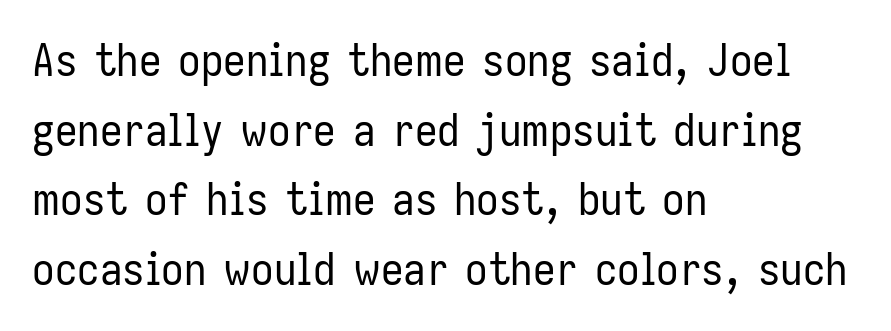
{"serif": "no", "italic": "no", "bold": "no", "weight": "regular", "width": "condensed", "stroke_contrast": "low", "x_height": "medium", "monospaced": "no", "underline": "no", "align": "left", "line_spacing": "normal", "line_spacing_ratio": 1.55, "letter_spacing": "normal", "letter_spacing_em": 0.0, "glyph_px": 45}
